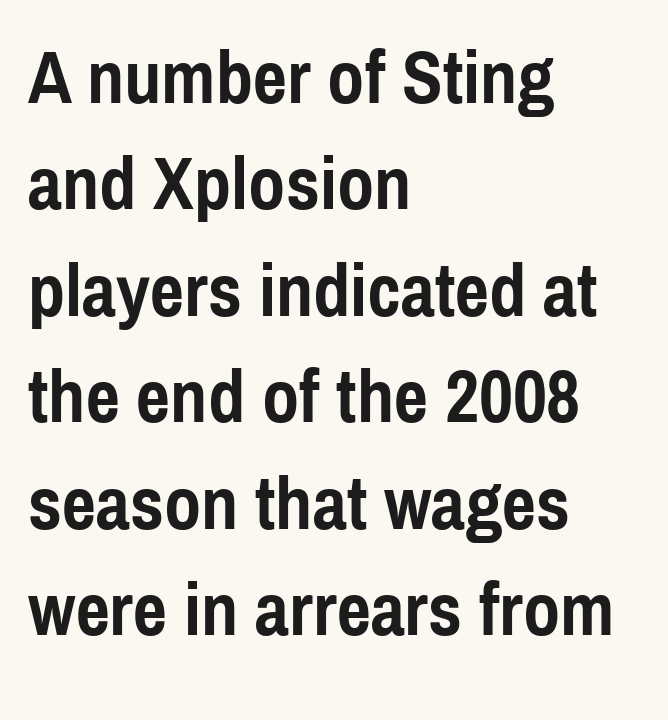
Q: Is the text bold? A: Yes.
Q: Is the text italic (slanted)? A: No, it is upright.
Q: Is the typeface a serif or a sans-serif typeface? A: Sans-serif.
Q: Is the text underlined? A: No.
Q: How is the paragraph aligned? A: Left-aligned.
Q: Is the spacing between letters normal or unusually wide? A: Normal.
Q: Is the spacing between lines tight, normal or loose? A: Normal.
Q: Width (condensed, normal, or wide)? A: Condensed.
Q: x-height? A: Medium.
Q: Monospaced? A: No.
